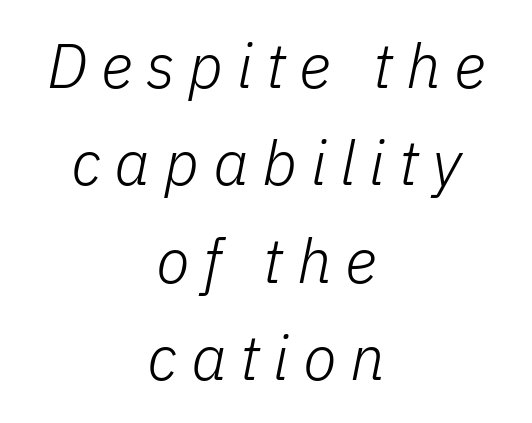
Italic: yes, the glyphs are oblique. Is this a fixed-width face? No — the glyphs have proportional, varying widths. A clean baseline with only descenders dipping below it. The weight tops out at a normal text grade.
